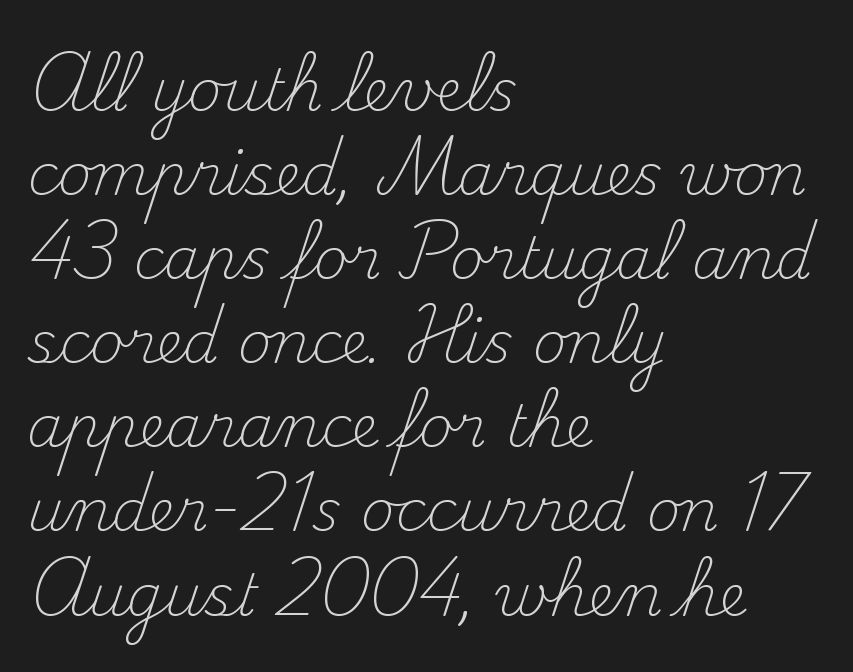
Q: Is the text bold? A: No.
Q: Is the text italic (slanted)? A: Yes.
Q: Is the typeface a serif or a sans-serif typeface? A: Serif.
Q: Is the text underlined? A: No.
Q: How is the paragraph aligned? A: Left-aligned.
Q: Is the spacing between letters normal or unusually wide? A: Normal.
Q: Is the spacing between lines tight, normal or loose? A: Normal.
Q: Width (condensed, normal, or wide)? A: Normal.
Q: Stroke contrast? A: Medium.
Q: x-height? A: Small.
Q: Monospaced? A: No.
